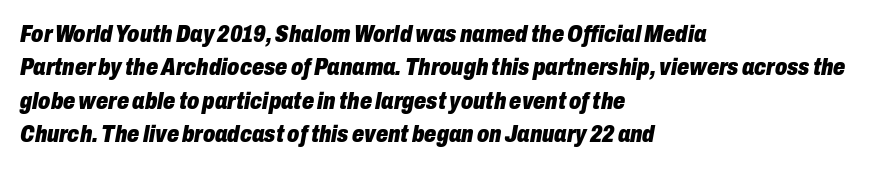
Inter-character spacing is left at the font's built-in metrics. Normally led — the rows are evenly, conventionally spaced. The axis of the letterforms is tilted away from vertical. The paragraph has a hard left edge and a soft right edge.
